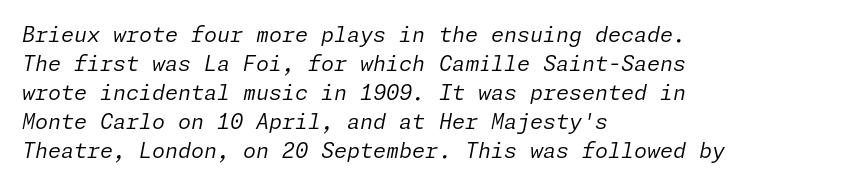
{"italic": "yes", "lean": "right", "slant_degrees": 11, "bold": "no", "underline": "no", "align": "left", "line_spacing": "normal", "line_spacing_ratio": 1.38, "letter_spacing": "normal", "letter_spacing_em": 0.0, "glyph_px": 21}
